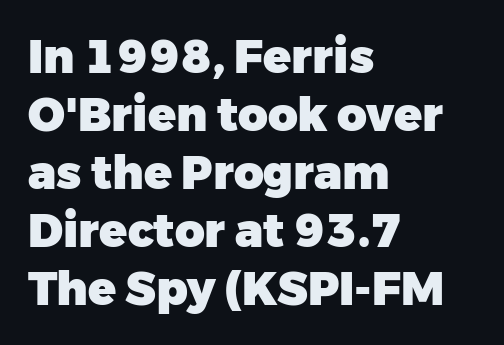
{"serif": "no", "italic": "no", "bold": "yes", "weight": "heavy", "width": "normal", "stroke_contrast": "low", "x_height": "medium", "monospaced": "no", "underline": "no", "align": "left", "line_spacing": "normal", "line_spacing_ratio": 1.26, "letter_spacing": "normal", "letter_spacing_em": 0.0, "glyph_px": 46}
